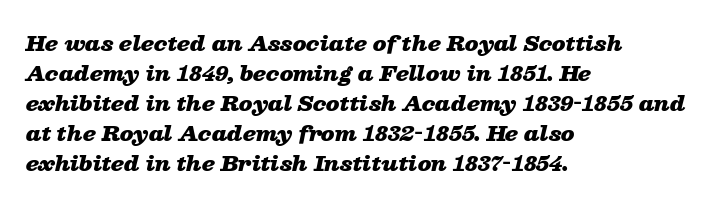
The image shows 20 px bold type, italic (leaning right); set left-aligned, normal line spacing (1.5x), normal letter spacing, not underlined.
